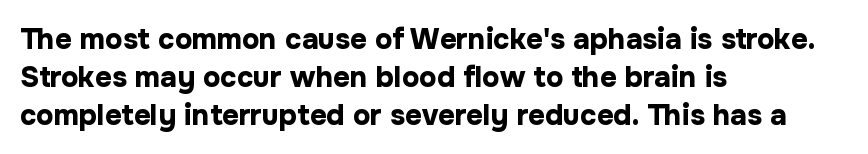
The image shows 29 px bold sans-serif type, upright; set left-aligned, normal line spacing (1.31x), normal letter spacing, not underlined; low stroke contrast and a medium x-height.
